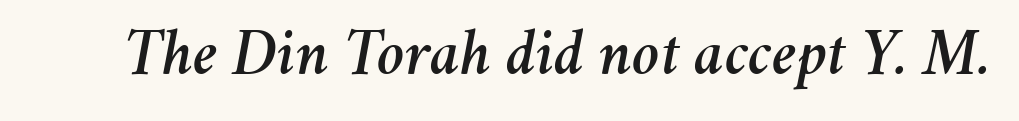
The image shows 66 px text type, italic (leaning right); set normal letter spacing, not underlined; medium stroke contrast and a medium x-height.
